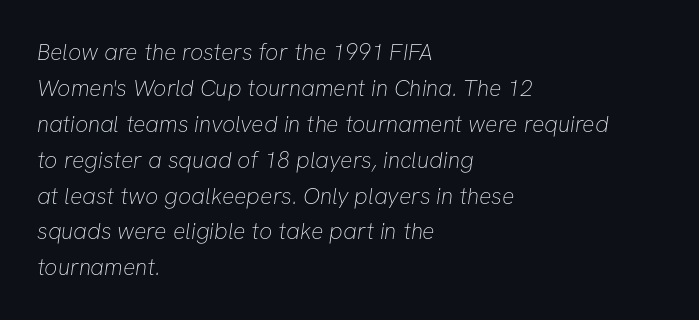
Q: Is the text bold? A: No.
Q: Is the text underlined? A: No.
Q: How is the paragraph aligned? A: Left-aligned.
Q: Is the spacing between letters normal or unusually wide? A: Normal.
Q: Is the spacing between lines tight, normal or loose? A: Normal.
